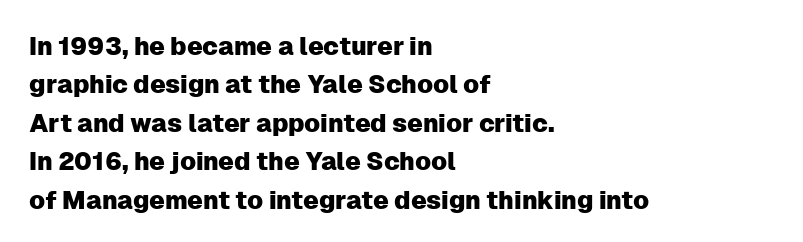
Q: Is the text italic (slanted)? A: No, it is upright.
Q: Is the text underlined? A: No.
Q: How is the paragraph aligned? A: Left-aligned.
Q: Is the spacing between letters normal or unusually wide? A: Normal.
Q: Is the spacing between lines tight, normal or loose? A: Normal.
